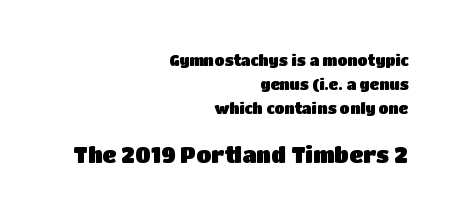
The image shows 22 px text type, upright; set right-aligned, normal line spacing (1.61x), normal letter spacing, not underlined; the second (bottom) block is 1.47x larger.
